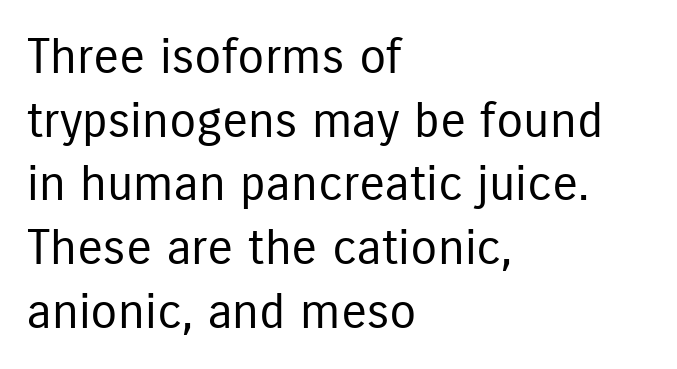
What's the leading like? Ordinary, nothing unusual. Proportional: the letters do not fall into vertical columns. Note: no serifs on the glyphs. Nope, not italic — everything's standing straight. Is the stroke heavy? The answer is a plain regular-or-lighter. Unmarked baselines from the first word to the last.
